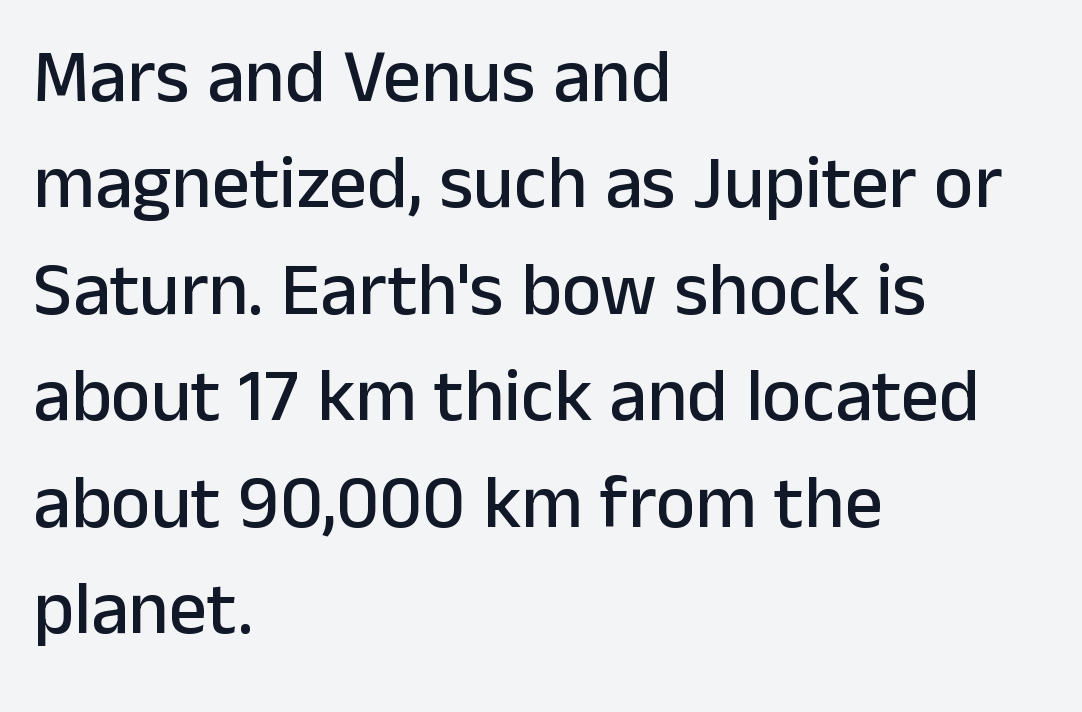
When letters stand straight like this, we call the style roman or upright. Only glyphs here, with clear space below each row. The lines in this sample share a left origin and differ only in where they stop. Is this a sans? Yes — the strokes have no serifs.
